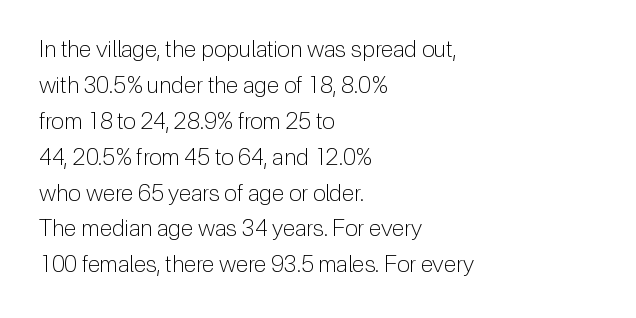
{"italic": "no", "bold": "no", "underline": "no", "align": "left", "line_spacing": "normal", "line_spacing_ratio": 1.56, "letter_spacing": "normal", "letter_spacing_em": 0.0, "glyph_px": 23}
